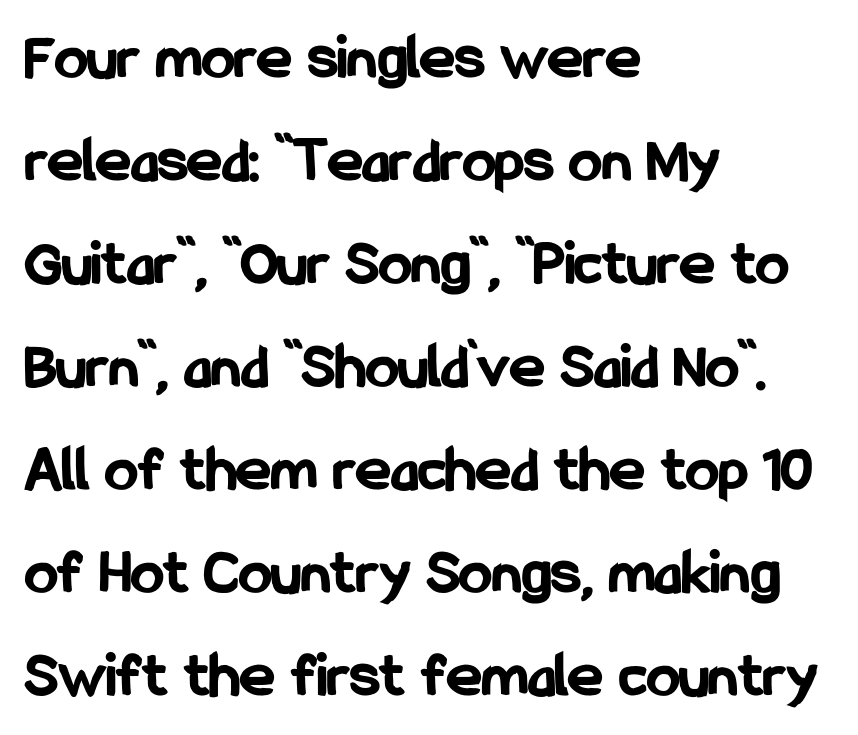
The words here are not underlined. Think of a printed novel: that variable character pitch is what you see here. The font is running at its bold setting. Layout note: lines flush left.
